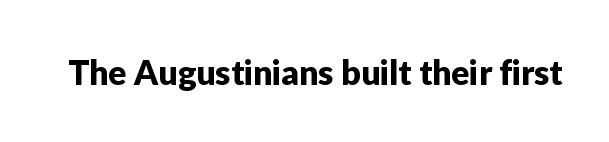
Look at the bottom of the vertical strokes: they stop flat, with no serifs. Just letters on the line, the space beneath them empty. A typesetter would call this proportional, since set widths differ per character. The lettering holds an erect, upright posture throughout. The horizontal fit of the characters is conventional and even.
